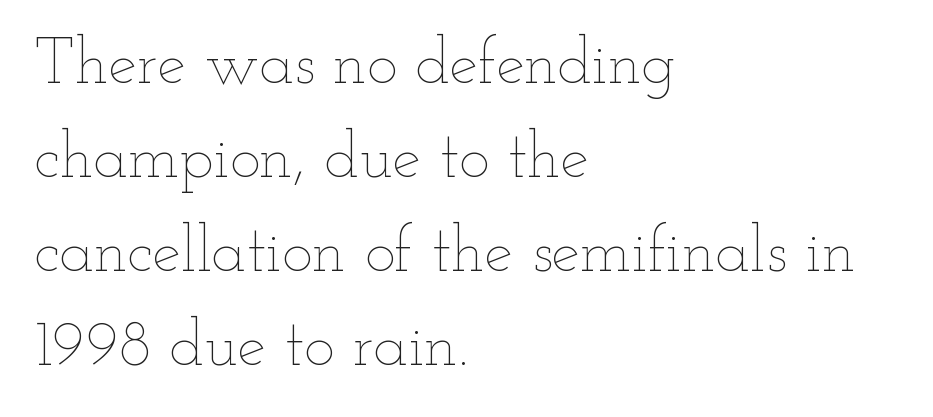
The image shows 64 px thin, wide type, upright; set left-aligned, normal line spacing (1.47x), normal letter spacing, not underlined; low stroke contrast and a small x-height.
